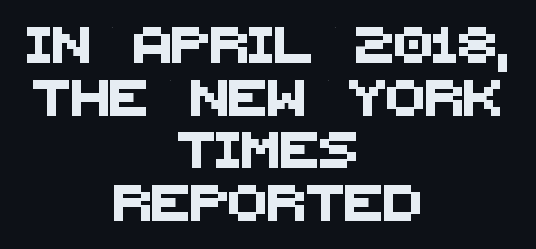
The image shows 36 px sans-serif type; set centered, normal line spacing (1.46x), normal letter spacing, not underlined; medium stroke contrast and a large x-height.
